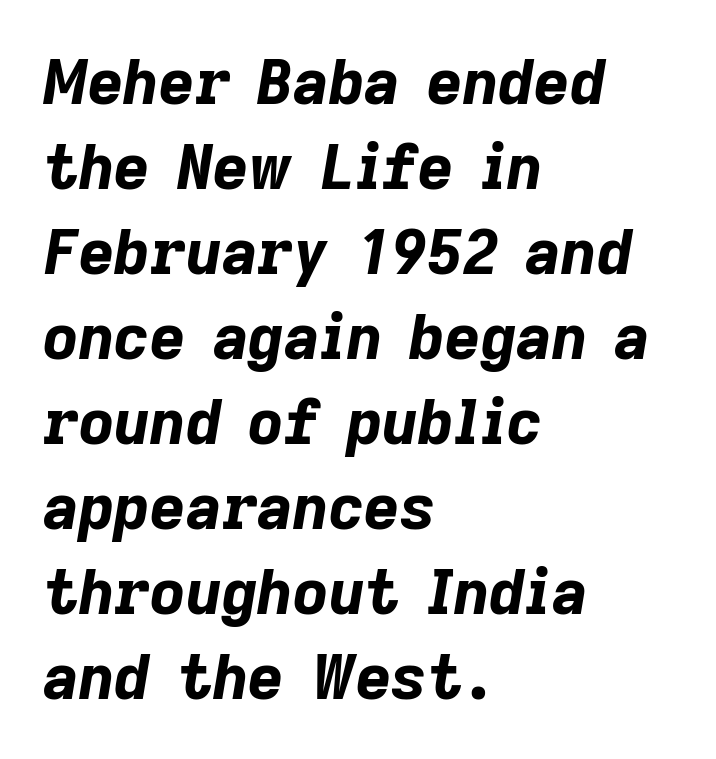
Q: Is the text bold? A: Yes.
Q: Is the text italic (slanted)? A: Yes, it leans right by about 9 degrees.
Q: Is the text underlined? A: No.
Q: How is the paragraph aligned? A: Left-aligned.
Q: Is the spacing between letters normal or unusually wide? A: Normal.
Q: Is the spacing between lines tight, normal or loose? A: Normal.
Q: Width (condensed, normal, or wide)? A: Normal.
Q: Stroke contrast? A: Low.
Q: x-height? A: Medium.
Q: Monospaced? A: No.
